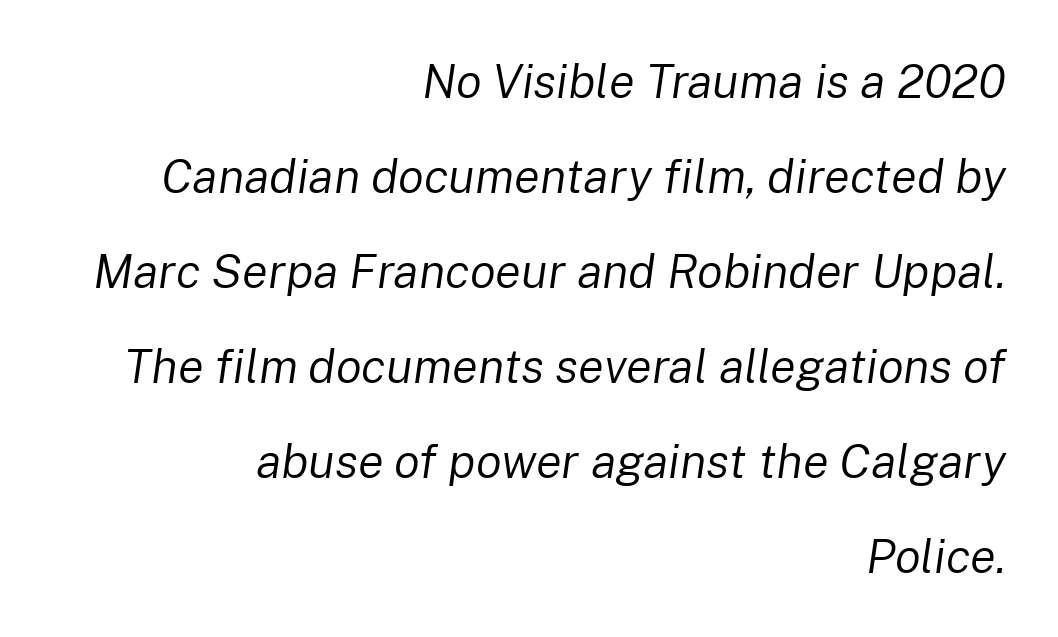
Q: Is the text bold? A: No.
Q: Is the text italic (slanted)? A: Yes, it leans right by about 8 degrees.
Q: Is the text underlined? A: No.
Q: How is the paragraph aligned? A: Right-aligned.
Q: Is the spacing between letters normal or unusually wide? A: Normal.
Q: Is the spacing between lines tight, normal or loose? A: Loose.
Q: Width (condensed, normal, or wide)? A: Normal.
Q: Stroke contrast? A: Low.
Q: x-height? A: Medium.
Q: Monospaced? A: No.
